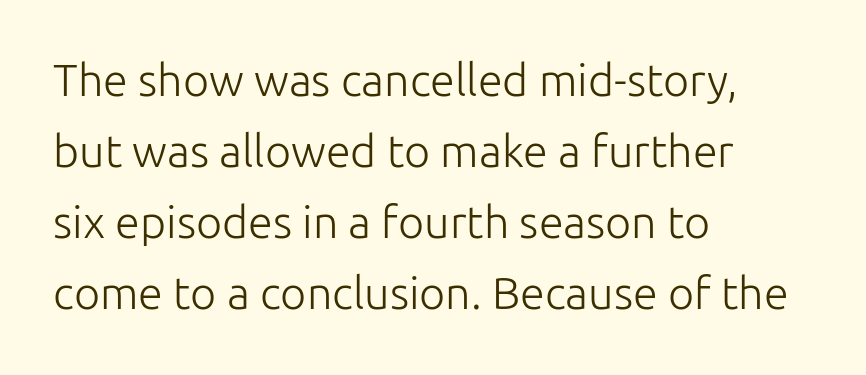
Q: Is the text bold? A: No.
Q: Is the text italic (slanted)? A: No, it is upright.
Q: Is the typeface a serif or a sans-serif typeface? A: Sans-serif.
Q: Is the text underlined? A: No.
Q: How is the paragraph aligned? A: Left-aligned.
Q: Is the spacing between letters normal or unusually wide? A: Normal.
Q: Is the spacing between lines tight, normal or loose? A: Normal.
Q: Width (condensed, normal, or wide)? A: Normal.
Q: Stroke contrast? A: Low.
Q: x-height? A: Medium.
Q: Monospaced? A: No.
